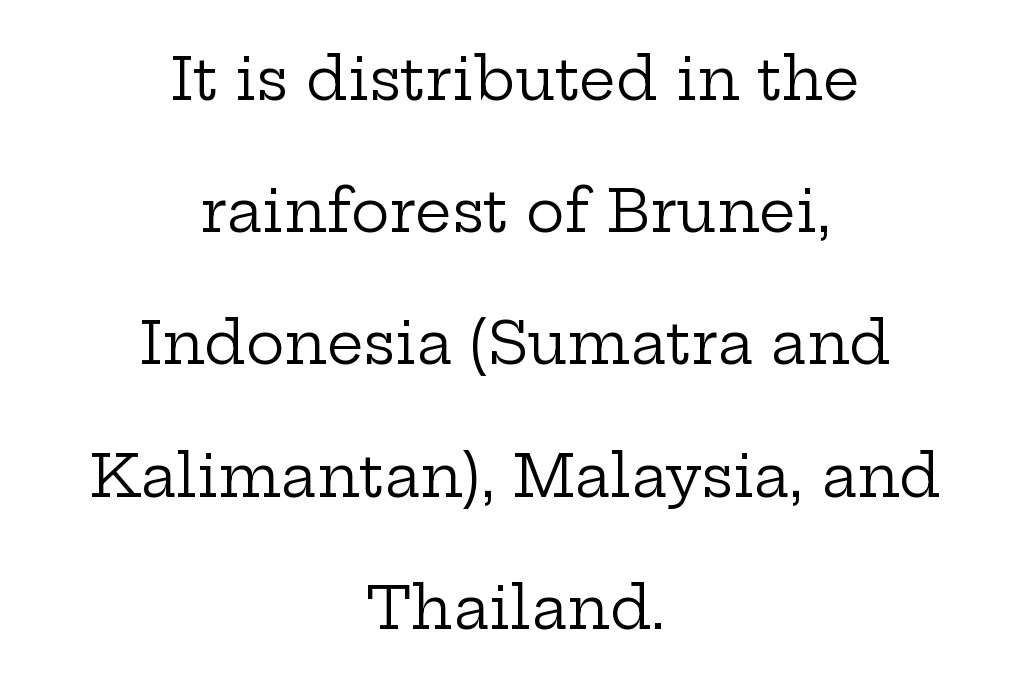
Students, observe: this is what heavily led, spacious text looks like. This reads as an unemphasized weight, regular at the heaviest. Does the type have serifs? Yes, each stem ends in a small foot. Each word holds together tightly as a unit, with standard inter-letter gaps.
